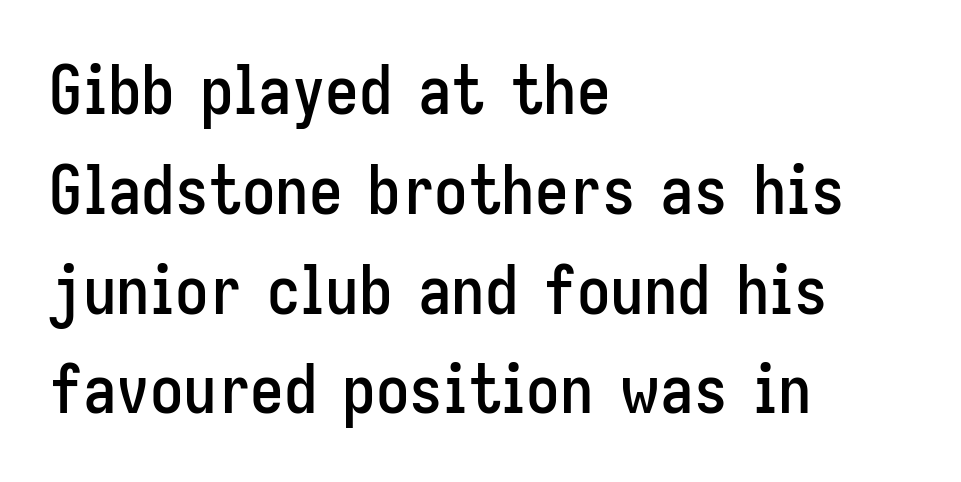
Q: Is the text italic (slanted)? A: No, it is upright.
Q: Is the typeface a serif or a sans-serif typeface? A: Sans-serif.
Q: Is the text underlined? A: No.
Q: How is the paragraph aligned? A: Left-aligned.
Q: Is the spacing between letters normal or unusually wide? A: Normal.
Q: Is the spacing between lines tight, normal or loose? A: Normal.
Q: Width (condensed, normal, or wide)? A: Condensed.
Q: Stroke contrast? A: Low.
Q: x-height? A: Medium.
Q: Monospaced? A: No.
